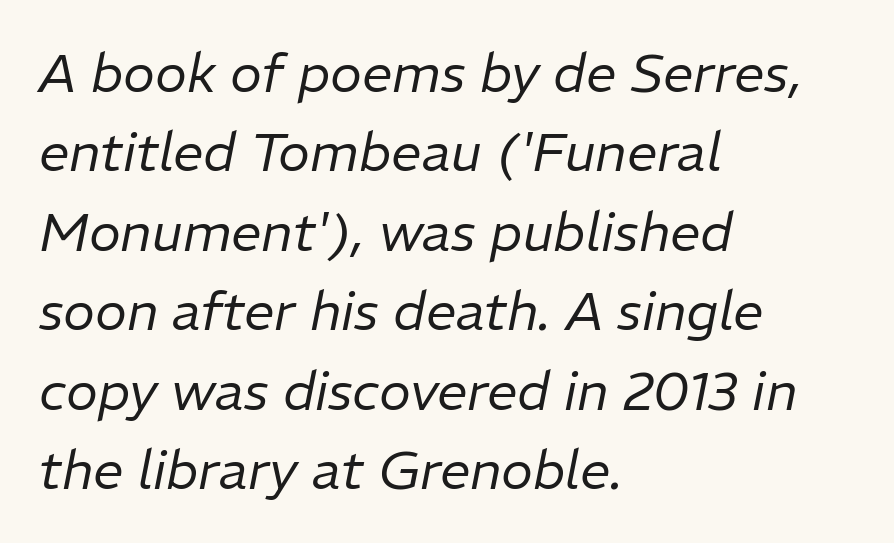
A normal amount of white space separates one row of letters from the next. This is oblique type, the kind used for emphasis or titles. Quick note: underline off. The text block is weighted toward the left margin, trailing off unevenly rightward.
